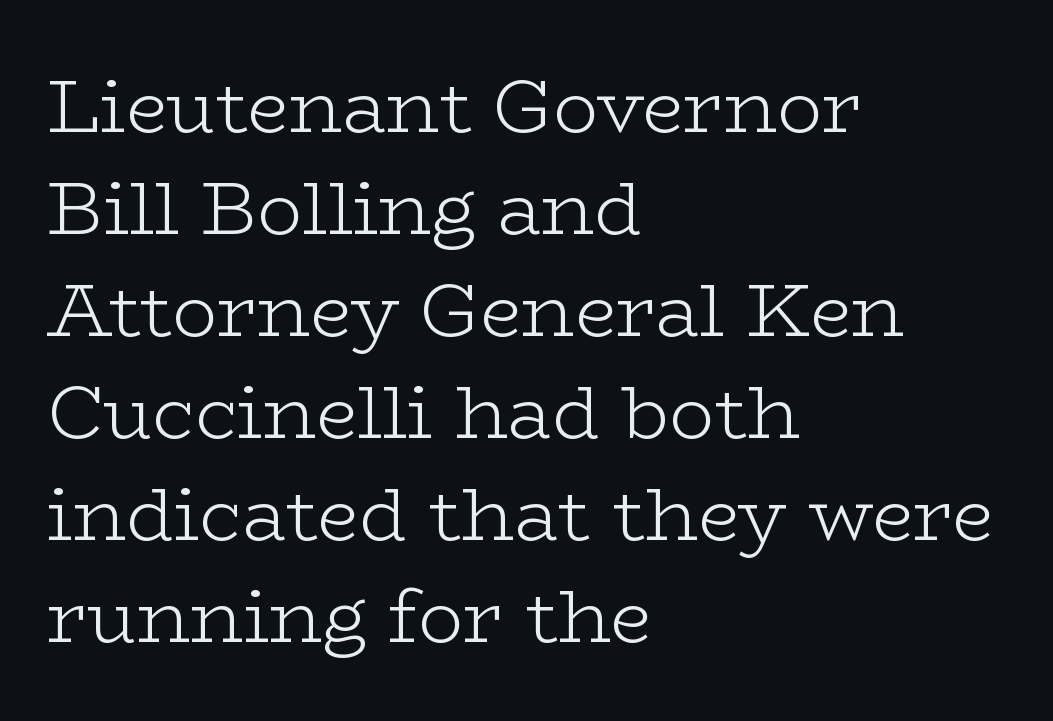
Q: Is the text bold? A: No.
Q: Is the text italic (slanted)? A: No, it is upright.
Q: Is the typeface a serif or a sans-serif typeface? A: Serif.
Q: Is the text underlined? A: No.
Q: How is the paragraph aligned? A: Left-aligned.
Q: Is the spacing between letters normal or unusually wide? A: Normal.
Q: Is the spacing between lines tight, normal or loose? A: Normal.
Q: Width (condensed, normal, or wide)? A: Wide.
Q: Stroke contrast? A: Low.
Q: x-height? A: Medium.
Q: Monospaced? A: No.
